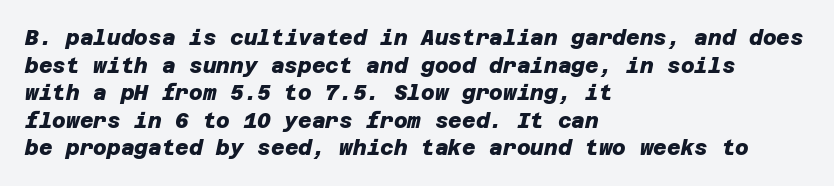
{"bold": "yes", "underline": "no", "align": "left", "line_spacing": "normal", "line_spacing_ratio": 1.31, "letter_spacing": "normal", "letter_spacing_em": 0.0, "glyph_px": 21}
